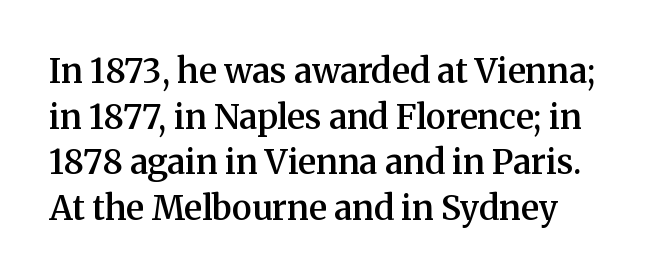
Q: Is the text bold? A: Semi-bold.
Q: Is the text italic (slanted)? A: No, it is upright.
Q: Is the typeface a serif or a sans-serif typeface? A: Serif.
Q: Is the text underlined? A: No.
Q: Is the spacing between letters normal or unusually wide? A: Normal.
Q: Is the spacing between lines tight, normal or loose? A: Normal.
Q: Width (condensed, normal, or wide)? A: Normal.
Q: Stroke contrast? A: Medium.
Q: x-height? A: Medium.
Q: Monospaced? A: No.
